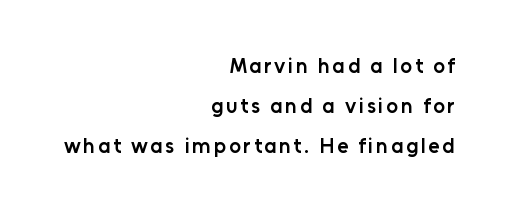
Q: Is the text bold? A: Semi-bold.
Q: Is the text italic (slanted)? A: No, it is upright.
Q: Is the text underlined? A: No.
Q: How is the paragraph aligned? A: Right-aligned.
Q: Is the spacing between lines tight, normal or loose? A: Loose.
